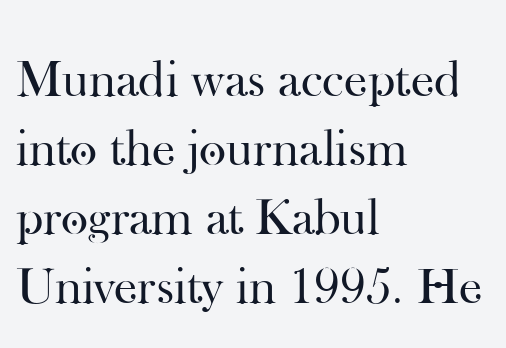
{"serif": "yes", "italic": "no", "bold": "no", "weight": "regular", "width": "normal", "stroke_contrast": "high", "x_height": "small", "monospaced": "no", "underline": "no", "align": "left", "line_spacing": "normal", "line_spacing_ratio": 1.33, "letter_spacing": "normal", "letter_spacing_em": 0.0, "glyph_px": 52}
